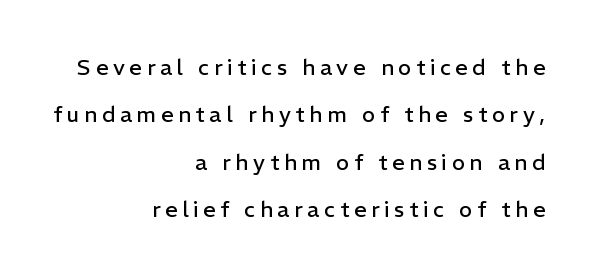
Tracking here is generous; glyphs stand well apart from one another. Any mark beneath the type? The region is blank. The setting favours the right margin, as signatures and pull-quotes sometimes do. Students, observe: this is what heavily led, spacious text looks like.
